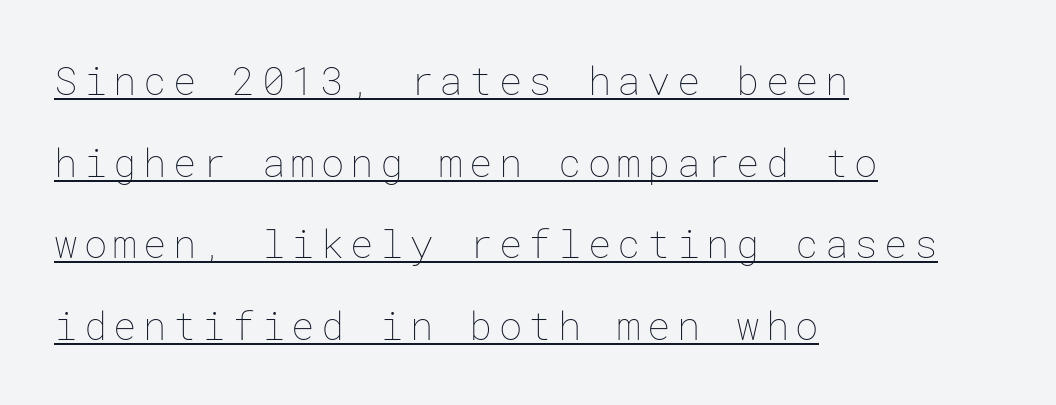
Q: Is the text bold? A: No.
Q: Is the text italic (slanted)? A: No, it is upright.
Q: Is the text underlined? A: Yes.
Q: How is the paragraph aligned? A: Left-aligned.
Q: Is the spacing between lines tight, normal or loose? A: Loose.
Q: Width (condensed, normal, or wide)? A: Normal.
Q: Stroke contrast? A: Low.
Q: x-height? A: Medium.
